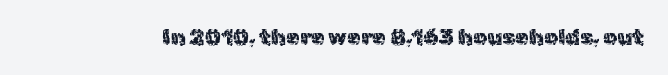
The space directly below the letters is spotless. Quick note: not italic, upright. The line texture is even and compact thanks to regular tracking. These glyphs show unthickened strokes, regular width or finer.
